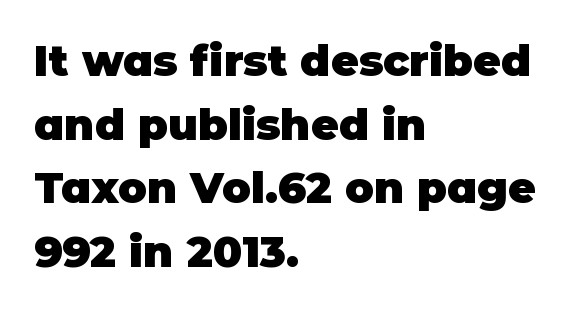
The image shows 43 px heavy sans-serif type, upright; set left-aligned, normal line spacing (1.48x), normal letter spacing, not underlined; low stroke contrast and a large x-height.
